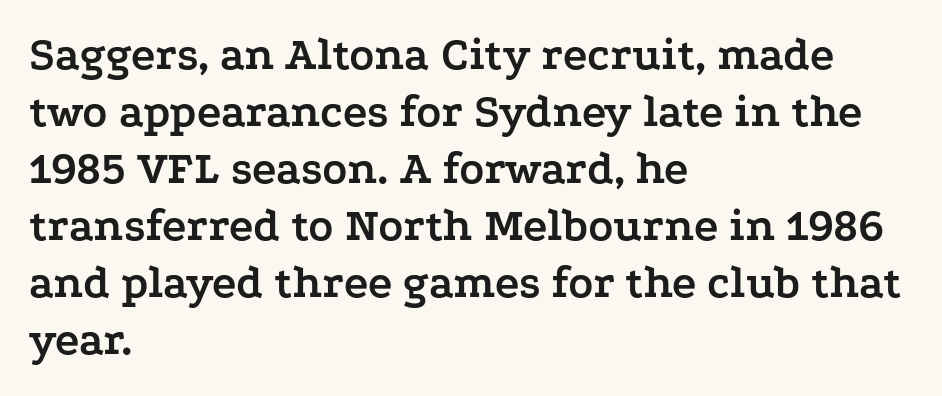
{"serif": "yes", "italic": "no", "bold": "yes", "weight": "semibold", "width": "wide", "stroke_contrast": "low", "x_height": "medium", "monospaced": "no", "underline": "no", "align": "left", "line_spacing_ratio": 1.24, "letter_spacing": "normal", "letter_spacing_em": 0.0, "glyph_px": 46}
